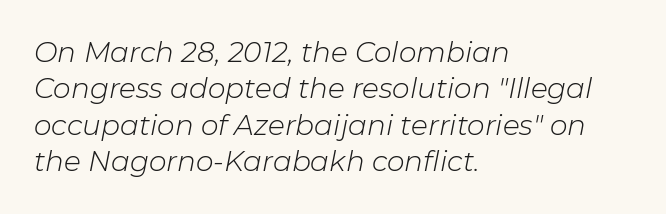
{"italic": "yes", "lean": "right", "slant_degrees": 11, "bold": "no", "weight": "light", "width": "normal", "stroke_contrast": "low", "x_height": "medium", "monospaced": "no", "underline": "no", "align": "left", "line_spacing": "normal", "line_spacing_ratio": 1.3, "letter_spacing": "normal", "letter_spacing_em": 0.0, "glyph_px": 28}
